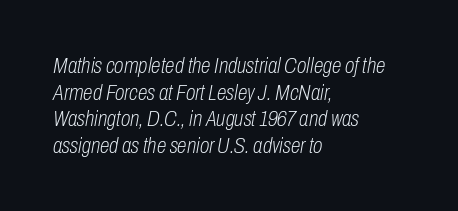
The image shows 22 px text type, italic (leaning right); set left-aligned, line spacing 1.21x, normal letter spacing, not underlined.
